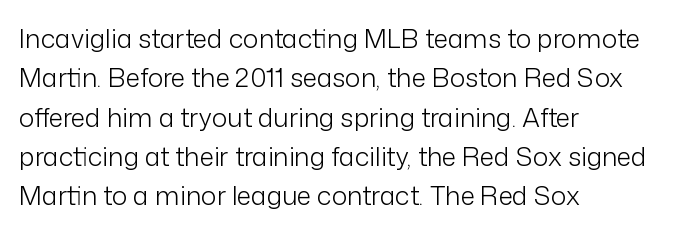
A typesetter would mark this as roman, not italic. Does the leading feel generous? No, just average. The typesetter chose a ragged-right arrangement here. The gaps between neighbouring characters are ordinary and unremarkable. Is this a heavy cut? Hardly; it is regular or lighter. The space directly below the letters is spotless.
